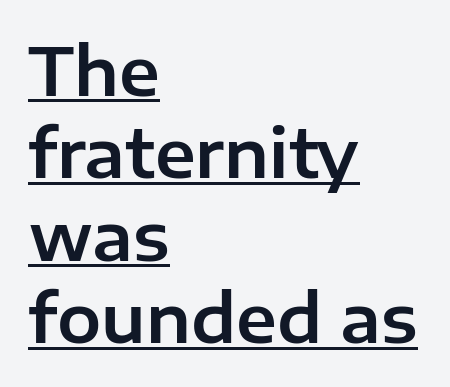
The image shows 66 px sans-serif type, upright; set left-aligned, normal line spacing (1.25x), normal letter spacing, underlined; low stroke contrast and a medium x-height.
